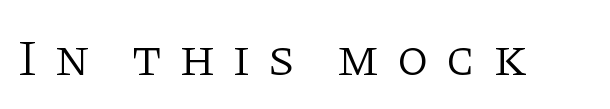
Type without underlining. Vertical stems look standard width or narrower in stroke. Display-style spreading of the glyphs; the letterfit is very open. Old-style or modern, the face here clearly has serifs. Character widths vary here, with narrow letters taking less room than wide ones.
